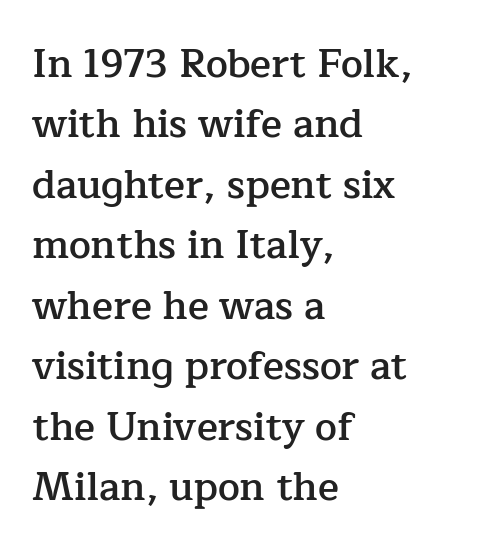
Q: Is the text bold? A: Semi-bold.
Q: Is the text italic (slanted)? A: No, it is upright.
Q: Is the typeface a serif or a sans-serif typeface? A: Serif.
Q: Is the text underlined? A: No.
Q: How is the paragraph aligned? A: Left-aligned.
Q: Is the spacing between letters normal or unusually wide? A: Normal.
Q: Is the spacing between lines tight, normal or loose? A: Normal.
Q: Width (condensed, normal, or wide)? A: Normal.
Q: Stroke contrast? A: Low.
Q: x-height? A: Medium.
Q: Monospaced? A: No.
